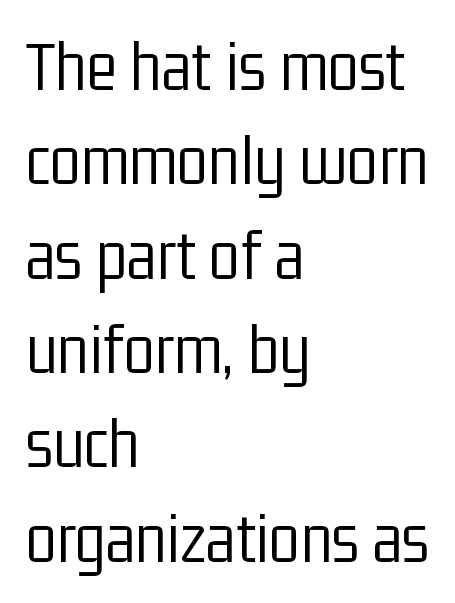
The image shows 72 px light, condensed sans-serif type, upright; set left-aligned, normal line spacing (1.31x), normal letter spacing, not underlined; low stroke contrast and a medium x-height.
